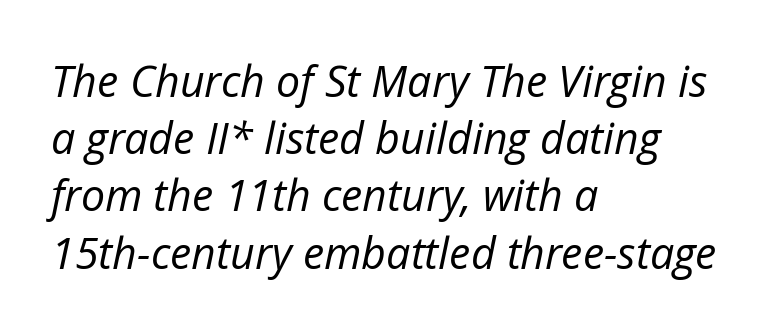
Q: Is the text bold? A: No.
Q: Is the text italic (slanted)? A: Yes, it leans right by about 12 degrees.
Q: Is the text underlined? A: No.
Q: How is the paragraph aligned? A: Left-aligned.
Q: Is the spacing between letters normal or unusually wide? A: Normal.
Q: Is the spacing between lines tight, normal or loose? A: Normal.
Q: Width (condensed, normal, or wide)? A: Normal.
Q: Stroke contrast? A: Low.
Q: x-height? A: Medium.
Q: Monospaced? A: No.
